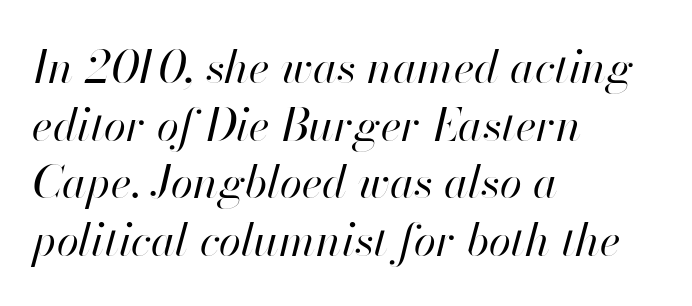
Compared with ordinary roman type, these characters are visibly tilted. Spacing between characters is what you'd get straight out of the box. A quiet, ordinary-to-light weight characterises the typeface. Letters rest on an invisible, unmarked baseline. The text block is weighted toward the left margin, trailing off unevenly rightward.
